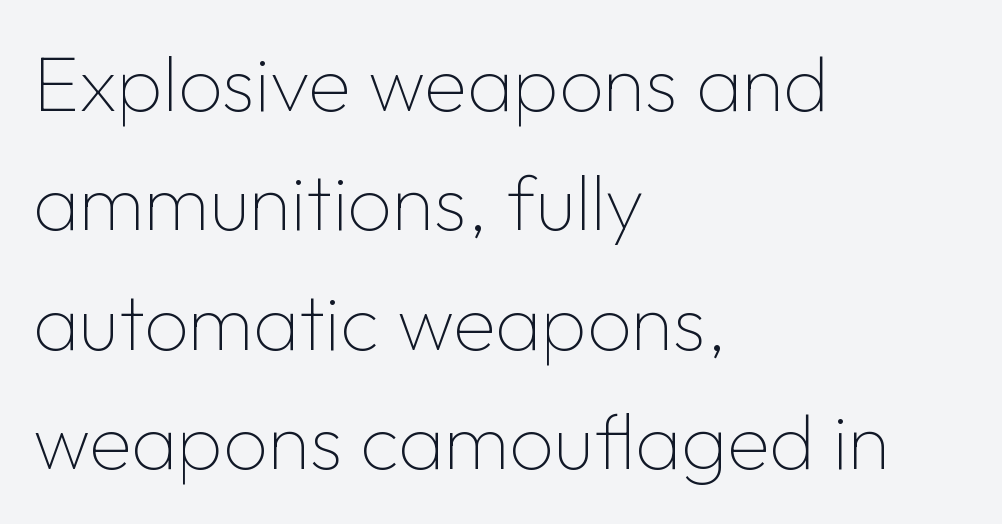
{"serif": "no", "italic": "no", "bold": "no", "weight": "thin", "width": "normal", "stroke_contrast": "low", "x_height": "medium", "monospaced": "no", "underline": "no", "align": "left", "line_spacing": "normal", "line_spacing_ratio": 1.53, "letter_spacing": "normal", "letter_spacing_em": 0.0, "glyph_px": 78}
